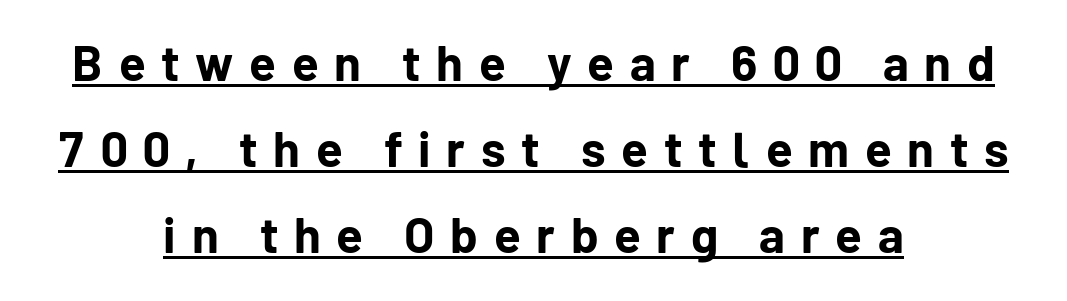
The image shows 49 px bold sans-serif type, upright; set centered, line spacing 1.76x, unusually wide letter spacing (+0.32 em), underlined; low stroke contrast and a medium x-height.
